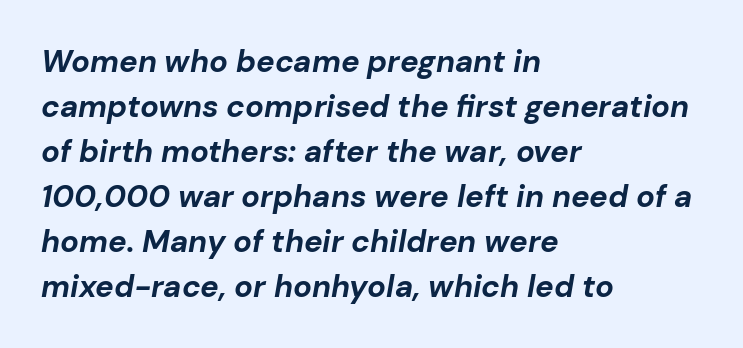
The image shows 31 px bold type, italic (leaning right); set left-aligned, normal line spacing (1.45x), normal letter spacing, not underlined; low stroke contrast and a medium x-height.
